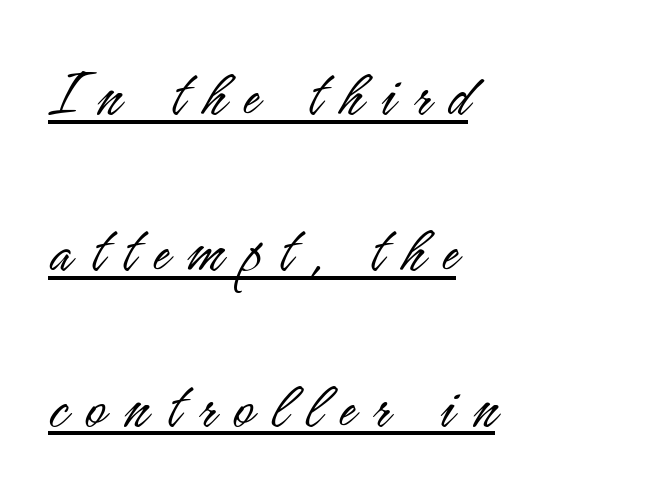
The image shows 69 px light, condensed sans-serif type; set left-aligned, loose line spacing (2.26x), unusually wide letter spacing (+0.26 em), underlined; low stroke contrast and a small x-height.
